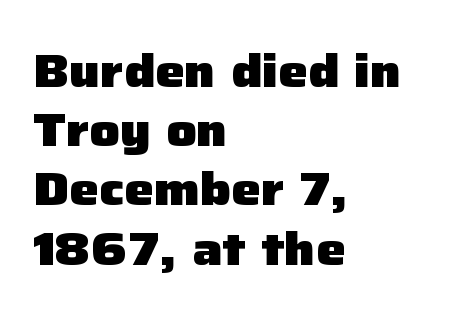
Q: Is the text bold? A: Yes.
Q: Is the text italic (slanted)? A: No, it is upright.
Q: Is the typeface a serif or a sans-serif typeface? A: Sans-serif.
Q: Is the text underlined? A: No.
Q: How is the paragraph aligned? A: Left-aligned.
Q: Is the spacing between letters normal or unusually wide? A: Normal.
Q: Is the spacing between lines tight, normal or loose? A: Normal.
Q: Width (condensed, normal, or wide)? A: Normal.
Q: Stroke contrast? A: Low.
Q: x-height? A: Medium.
Q: Monospaced? A: No.
